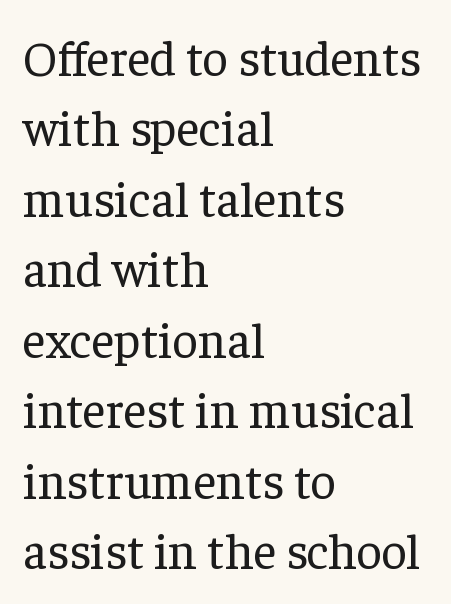
{"serif": "yes", "italic": "no", "bold": "no", "weight": "regular", "width": "normal", "stroke_contrast": "low", "x_height": "medium", "monospaced": "no", "underline": "no", "align": "left", "line_spacing": "normal", "line_spacing_ratio": 1.41, "letter_spacing": "normal", "letter_spacing_em": 0.0, "glyph_px": 50}
